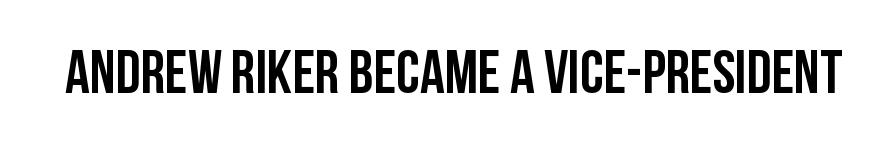
A typesetter would call this proportional, since set widths differ per character. Compared with typical body copy, the letter spacing here is the same. No italicization has been applied; the sample stays upright. The string is rendered with underlining switched off. Check where the strokes stop: nothing finishes them off — pure sans.
